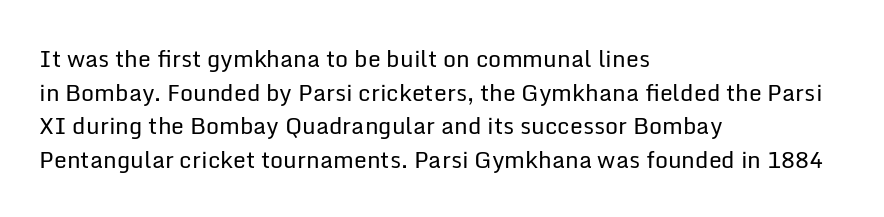
What stands out about the letter spacing? Nothing — it is the standard amount. Type without underlining. You can tell it's not italic because the verticals are truly vertical. Is there much room between lines? A standard amount, neither cramped nor airy.
